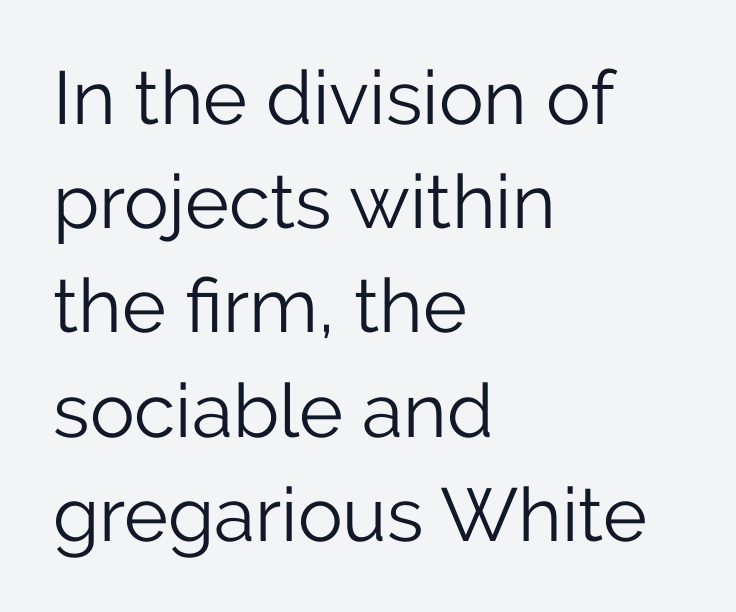
{"serif": "no", "italic": "no", "bold": "no", "weight": "light", "width": "normal", "stroke_contrast": "low", "x_height": "medium", "monospaced": "no", "underline": "no", "align": "left", "line_spacing": "normal", "line_spacing_ratio": 1.39, "letter_spacing": "normal", "letter_spacing_em": 0.0, "glyph_px": 75}
